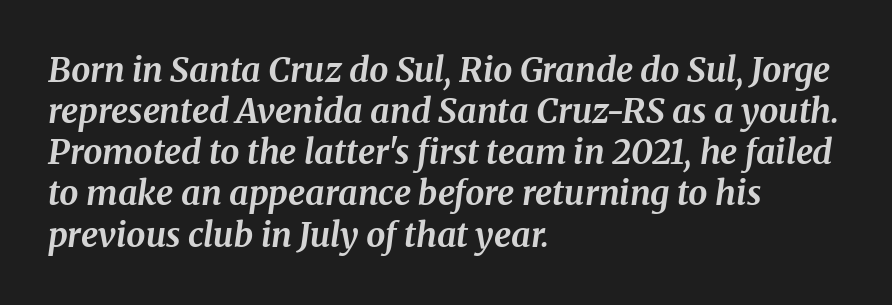
Plain, unruled lines of type. Strokes here are thick enough to call this a true bold. Character widths vary here, with narrow letters taking less room than wide ones. Standard letterfit; no display-style spreading of the glyphs. The rendering applies a slant to the glyphs. In terms of letterform style, serifs are clearly present.
